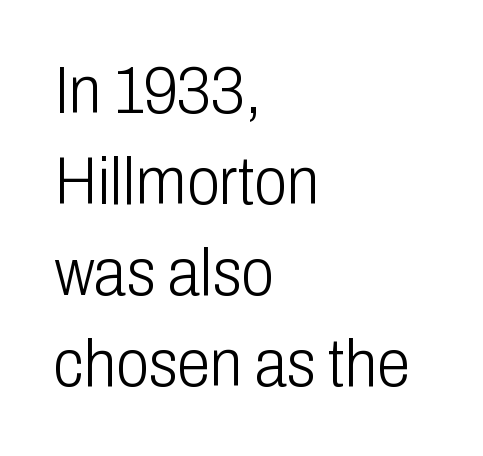
{"serif": "no", "italic": "no", "bold": "no", "weight": "light", "width": "condensed", "stroke_contrast": "low", "x_height": "medium", "monospaced": "no", "underline": "no", "align": "left", "line_spacing": "normal", "line_spacing_ratio": 1.36, "letter_spacing": "normal", "letter_spacing_em": 0.0, "glyph_px": 67}
